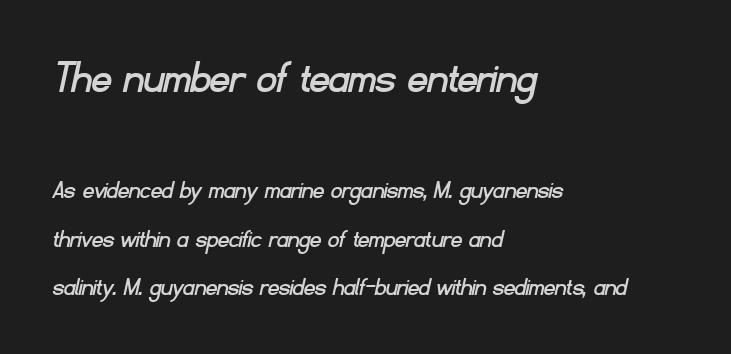
{"serif": "no", "width": "normal", "stroke_contrast": "low", "x_height": "small", "monospaced": "no", "underline": "no", "align": "left", "line_spacing_ratio": 1.79, "letter_spacing": "normal", "letter_spacing_em": 0.0, "larger_block": "first", "size_ratio": 1.78, "glyph_px": 48}
